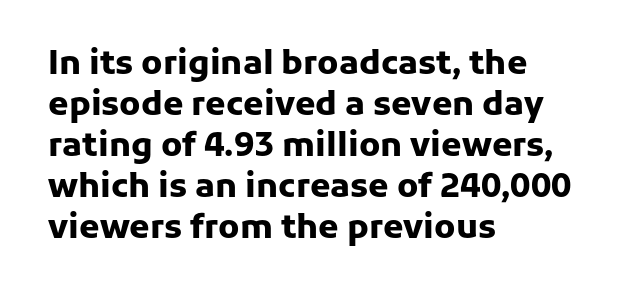
{"serif": "no", "italic": "no", "bold": "yes", "weight": "heavy", "width": "normal", "stroke_contrast": "low", "x_height": "medium", "monospaced": "no", "underline": "no", "align": "left", "line_spacing_ratio": 1.24, "letter_spacing": "normal", "letter_spacing_em": 0.0, "glyph_px": 33}
